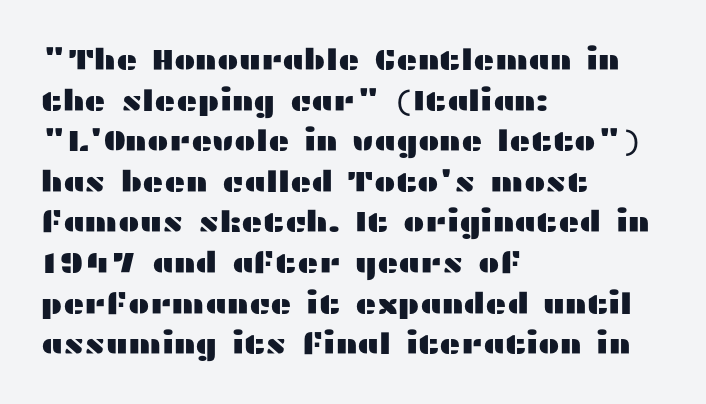
{"serif": "no", "italic": "no", "width": "wide", "stroke_contrast": "medium", "x_height": "medium", "monospaced": "no", "underline": "no", "align": "left", "line_spacing": "normal", "line_spacing_ratio": 1.4, "letter_spacing": "normal", "letter_spacing_em": 0.0, "glyph_px": 29}
